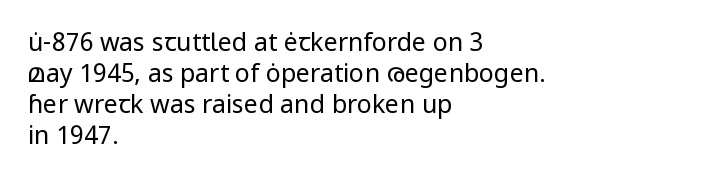
Q: Is the text bold? A: No.
Q: Is the text italic (slanted)? A: No, it is upright.
Q: Is the text underlined? A: No.
Q: How is the paragraph aligned? A: Left-aligned.
Q: Is the spacing between letters normal or unusually wide? A: Normal.
